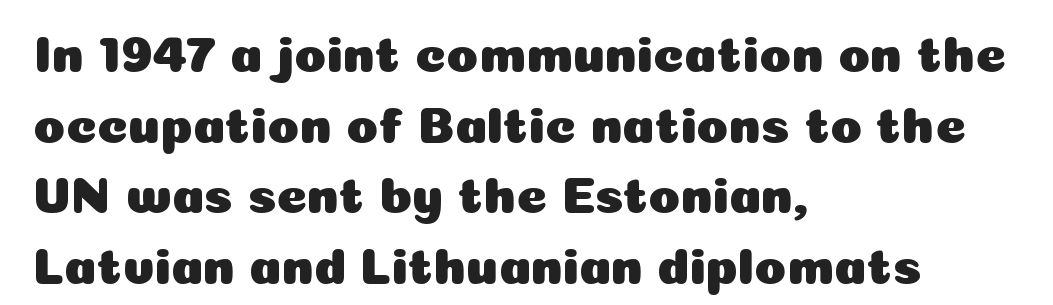
{"serif": "no", "italic": "no", "width": "normal", "stroke_contrast": "low", "x_height": "medium", "monospaced": "no", "underline": "no", "align": "left", "line_spacing": "normal", "line_spacing_ratio": 1.36, "letter_spacing": "normal", "letter_spacing_em": 0.0, "glyph_px": 52}
